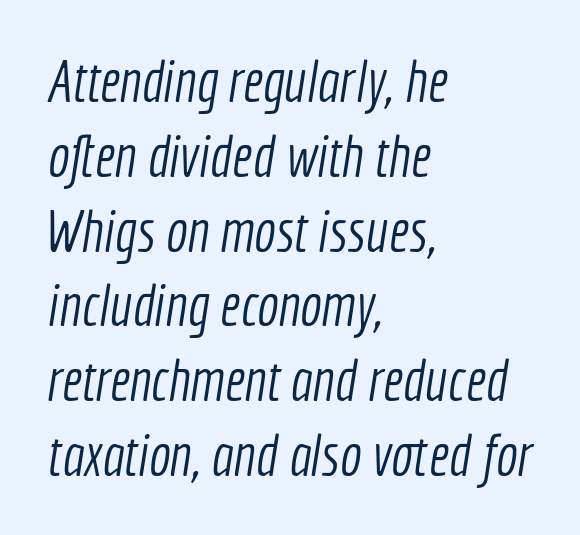
The image shows 58 px light, condensed sans-serif type; set left-aligned, normal line spacing (1.29x), normal letter spacing, not underlined; a medium x-height.
